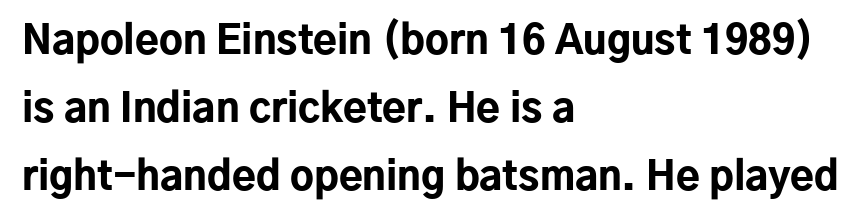
The image shows 39 px bold sans-serif type, upright; set left-aligned, line spacing 1.74x, normal letter spacing, not underlined; low stroke contrast and a medium x-height.
